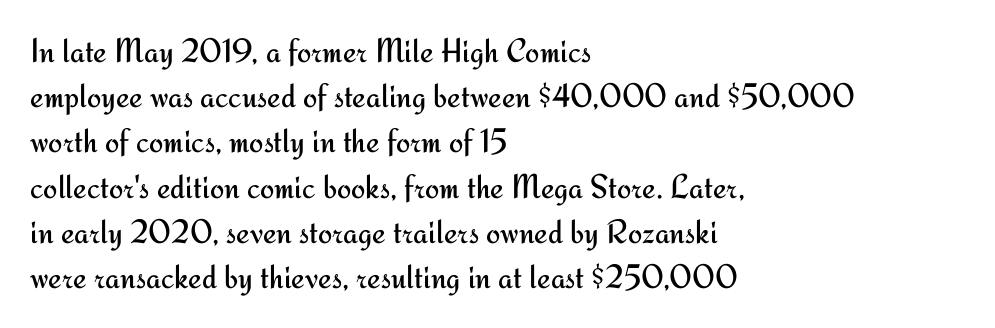
Q: Is the text bold? A: No.
Q: Is the text italic (slanted)? A: No, it is upright.
Q: Is the typeface a serif or a sans-serif typeface? A: Sans-serif.
Q: Is the text underlined? A: No.
Q: How is the paragraph aligned? A: Left-aligned.
Q: Is the spacing between letters normal or unusually wide? A: Normal.
Q: Is the spacing between lines tight, normal or loose? A: Normal.
Q: Width (condensed, normal, or wide)? A: Normal.
Q: Stroke contrast? A: Medium.
Q: x-height? A: Small.
Q: Monospaced? A: No.
